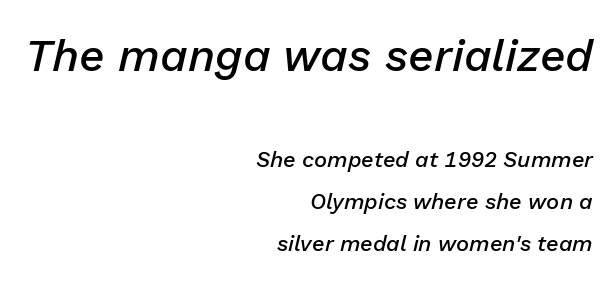
Q: Is the text bold? A: Semi-bold.
Q: Is the text italic (slanted)? A: Yes, it leans right by about 13 degrees.
Q: Is the text underlined? A: No.
Q: How is the paragraph aligned? A: Right-aligned.
Q: Is the spacing between letters normal or unusually wide? A: Normal.
Q: Is the spacing between lines tight, normal or loose? A: Loose.
Q: Which block of text is set in a larger size, the first (top) or the second (bottom)? A: The first (top) one.
Q: Width (condensed, normal, or wide)? A: Normal.
Q: Stroke contrast? A: Low.
Q: x-height? A: Medium.
Q: Monospaced? A: No.
